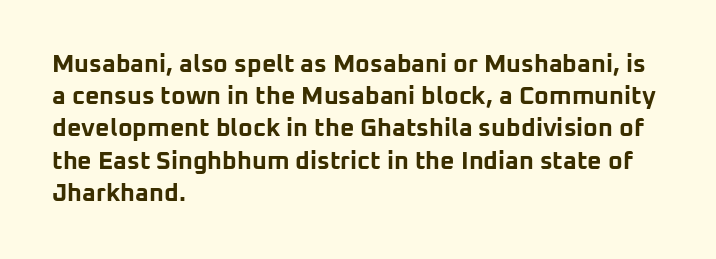
{"italic": "no", "bold": "yes", "underline": "no", "align": "left", "line_spacing": "normal", "line_spacing_ratio": 1.29, "letter_spacing": "normal", "letter_spacing_em": 0.0, "glyph_px": 25}
